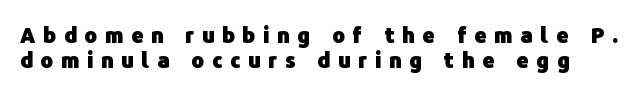
Q: Is the text bold? A: Yes.
Q: Is the text italic (slanted)? A: No, it is upright.
Q: Is the text underlined? A: No.
Q: Is the spacing between letters normal or unusually wide? A: Unusually wide.
